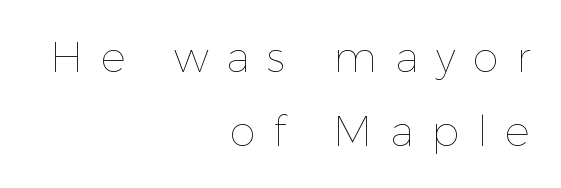
Q: Is the text bold? A: No.
Q: Is the text italic (slanted)? A: No, it is upright.
Q: Is the text underlined? A: No.
Q: How is the paragraph aligned? A: Right-aligned.
Q: Is the spacing between letters normal or unusually wide? A: Unusually wide.
Q: Width (condensed, normal, or wide)? A: Normal.
Q: x-height? A: Medium.
Q: Monospaced? A: No.
